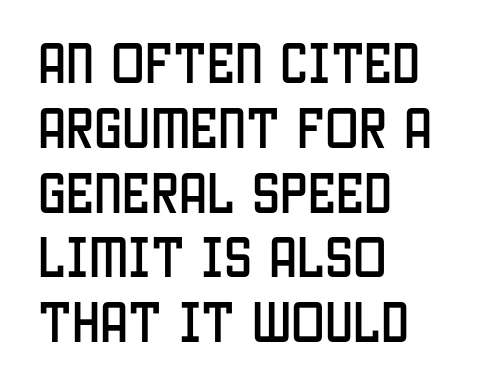
The lettering holds an erect, upright posture throughout. Does the copy run flush right? No — it runs flush left. A typesetter would call this zero additional tracking. This rendering features lettering with no underline. Is this a fixed-width face? No — the glyphs have proportional, varying widths.
